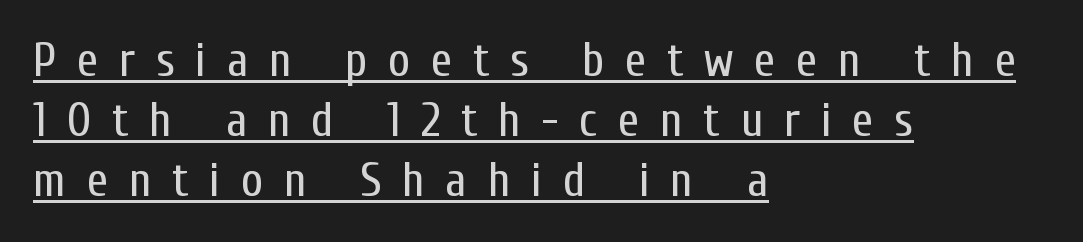
The image shows 48 px regular-weight, condensed sans-serif type, upright; set left-aligned, normal line spacing (1.25x), unusually wide letter spacing (+0.43 em), underlined; low stroke contrast and a medium x-height.
